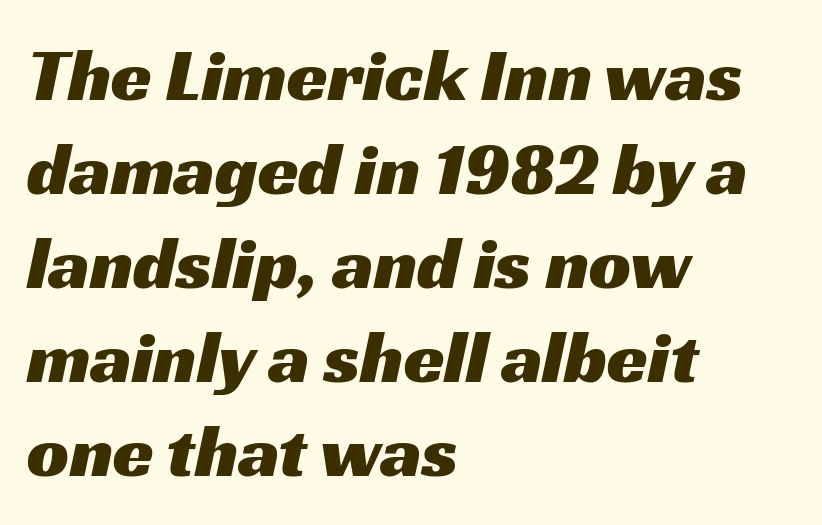
{"serif": "no", "width": "wide", "stroke_contrast": "medium", "x_height": "medium", "monospaced": "no", "underline": "no", "align": "left", "line_spacing": "normal", "line_spacing_ratio": 1.27, "letter_spacing": "normal", "letter_spacing_em": 0.0, "glyph_px": 74}
